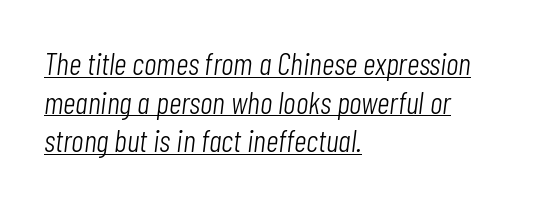
Q: Is the text bold? A: No.
Q: Is the text italic (slanted)? A: Yes, it leans right by about 7 degrees.
Q: Is the text underlined? A: Yes.
Q: How is the paragraph aligned? A: Left-aligned.
Q: Is the spacing between letters normal or unusually wide? A: Normal.
Q: Is the spacing between lines tight, normal or loose? A: Normal.
Q: Width (condensed, normal, or wide)? A: Condensed.
Q: Stroke contrast? A: Low.
Q: x-height? A: Medium.
Q: Monospaced? A: No.
